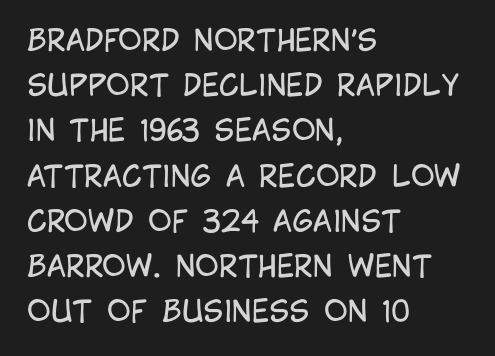
The image shows 29 px regular-weight, condensed sans-serif type, upright; set left-aligned, normal line spacing (1.56x), normal letter spacing, not underlined; low stroke contrast and a large x-height.
